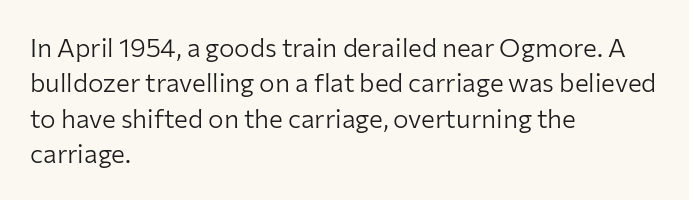
The image shows 26 px text type, upright; set left-aligned, normal line spacing (1.36x), normal letter spacing, not underlined.
